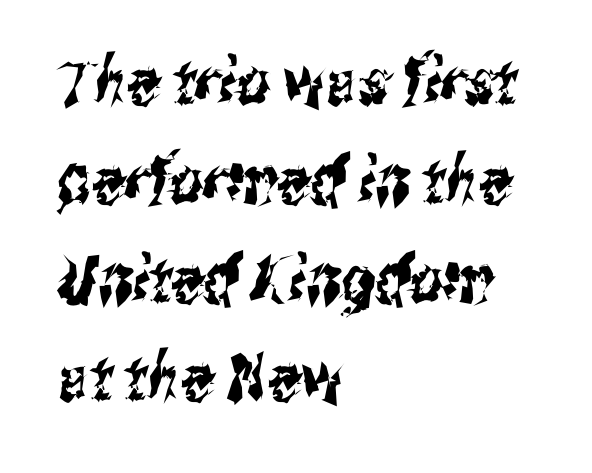
Q: Is the typeface a serif or a sans-serif typeface? A: Sans-serif.
Q: Is the text underlined? A: No.
Q: How is the paragraph aligned? A: Left-aligned.
Q: Is the spacing between letters normal or unusually wide? A: Normal.
Q: Is the spacing between lines tight, normal or loose? A: Normal.
Q: Width (condensed, normal, or wide)? A: Condensed.
Q: Stroke contrast? A: Medium.
Q: x-height? A: Medium.
Q: Monospaced? A: No.
